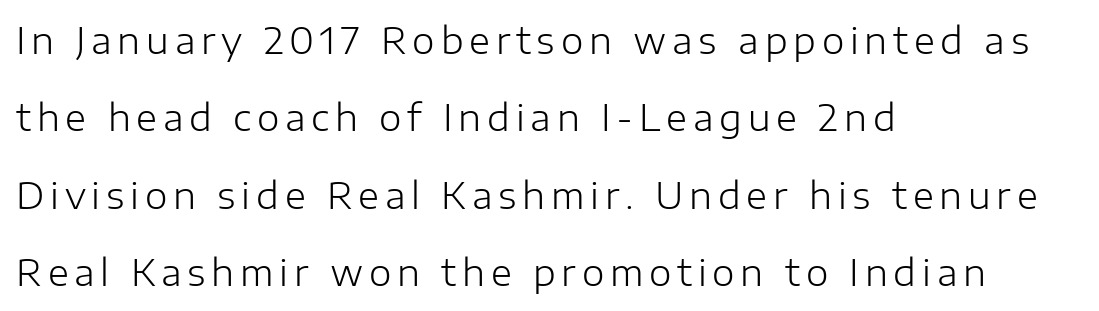
The image shows 36 px light sans-serif type, upright; set left-aligned, loose line spacing (2.15x), not underlined; low stroke contrast and a medium x-height.
